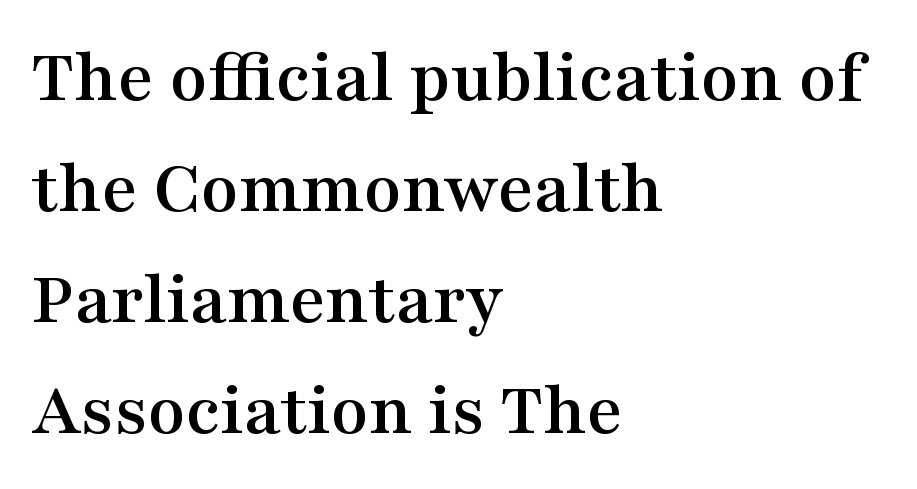
Short note: letters normally spaced. Typeset ragged right — the left edge is the straight one. Rendered with straight, roman letterforms. The rendering shows small feet on the letterforms — a serif design. The space beneath each line is pristine and unruled. The face used here is proportionally spaced, like ordinary book or web type.
